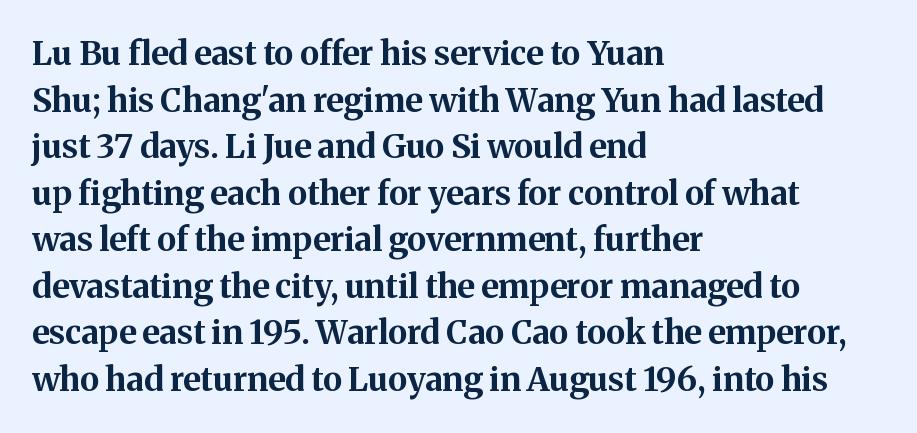
{"serif": "yes", "italic": "no", "bold": "yes", "weight": "bold", "width": "normal", "stroke_contrast": "medium", "x_height": "medium", "monospaced": "no", "underline": "no", "align": "left", "line_spacing": "normal", "line_spacing_ratio": 1.41, "letter_spacing": "normal", "letter_spacing_em": 0.0, "glyph_px": 33}
